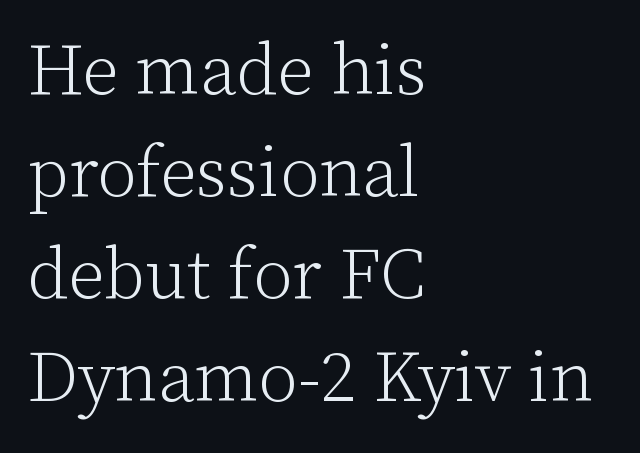
The image shows 72 px light serif type, upright; set left-aligned, normal line spacing (1.42x), normal letter spacing, not underlined; low stroke contrast and a medium x-height.
